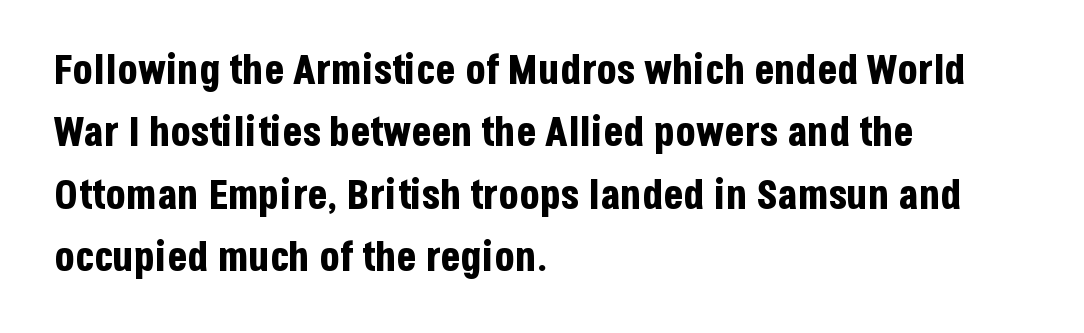
{"serif": "no", "italic": "no", "bold": "yes", "weight": "bold", "width": "condensed", "stroke_contrast": "low", "x_height": "large", "monospaced": "no", "underline": "no", "align": "left", "line_spacing": "normal", "line_spacing_ratio": 1.52, "letter_spacing": "normal", "letter_spacing_em": 0.0, "glyph_px": 41}
